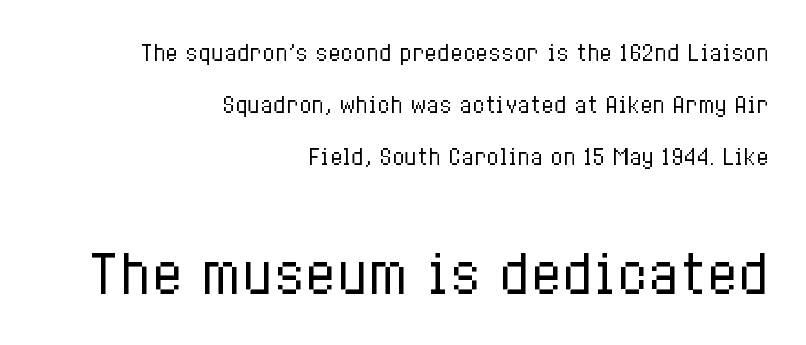
Q: Is the text bold? A: No.
Q: Is the text italic (slanted)? A: No, it is upright.
Q: Is the text underlined? A: No.
Q: How is the paragraph aligned? A: Right-aligned.
Q: Is the spacing between letters normal or unusually wide? A: Normal.
Q: Is the spacing between lines tight, normal or loose? A: Loose.
Q: Which block of text is set in a larger size, the first (top) or the second (bottom)? A: The second (bottom) one.
Q: Width (condensed, normal, or wide)? A: Condensed.
Q: Stroke contrast? A: Low.
Q: x-height? A: Medium.
Q: Monospaced? A: No.
